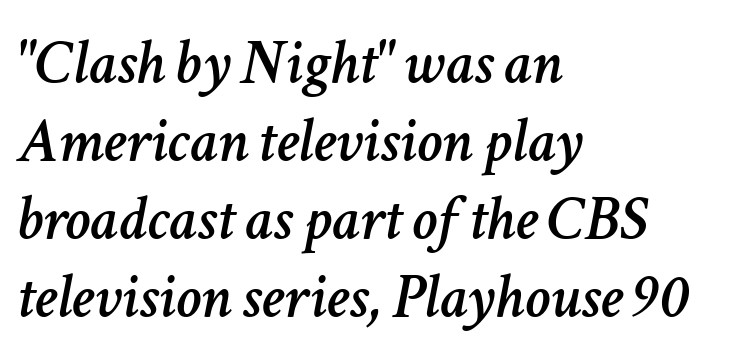
The image shows 64 px text type, italic (leaning right); set left-aligned, line spacing 1.22x, normal letter spacing, not underlined; low stroke contrast and a medium x-height.
